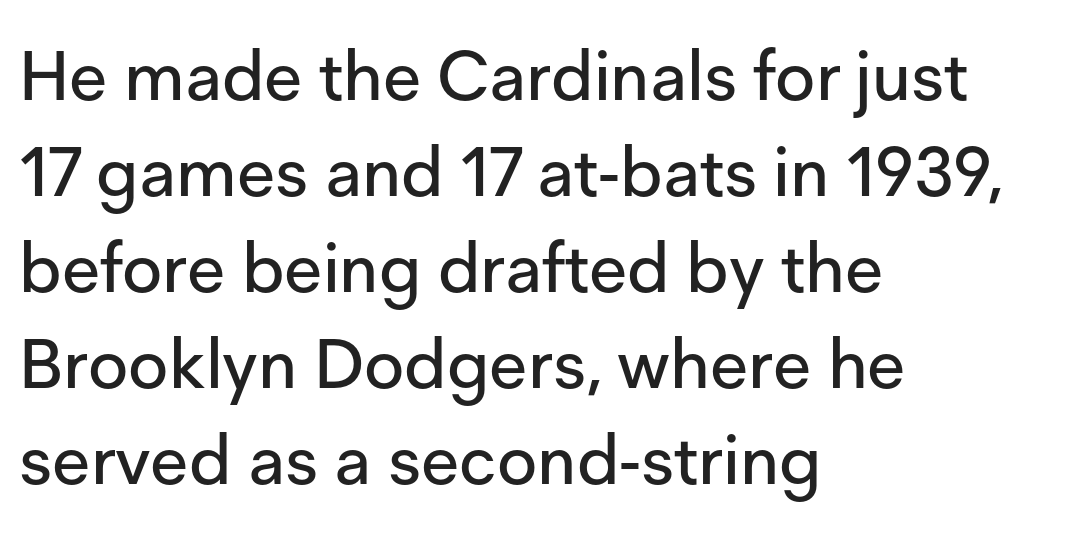
Q: Is the text italic (slanted)? A: No, it is upright.
Q: Is the typeface a serif or a sans-serif typeface? A: Sans-serif.
Q: Is the text underlined? A: No.
Q: How is the paragraph aligned? A: Left-aligned.
Q: Is the spacing between letters normal or unusually wide? A: Normal.
Q: Is the spacing between lines tight, normal or loose? A: Normal.
Q: Width (condensed, normal, or wide)? A: Normal.
Q: Stroke contrast? A: Low.
Q: x-height? A: Medium.
Q: Monospaced? A: No.
